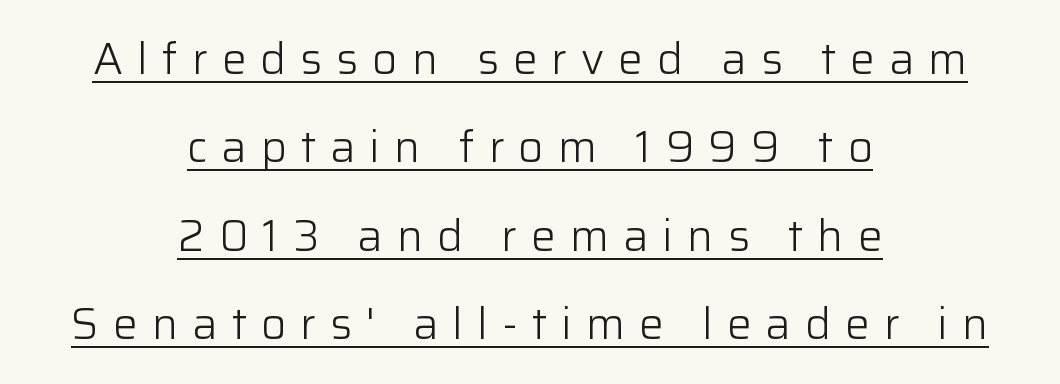
The image shows 44 px light sans-serif type, upright; set centered, loose line spacing (2.01x), unusually wide letter spacing (+0.32 em), underlined; low stroke contrast and a medium x-height.
